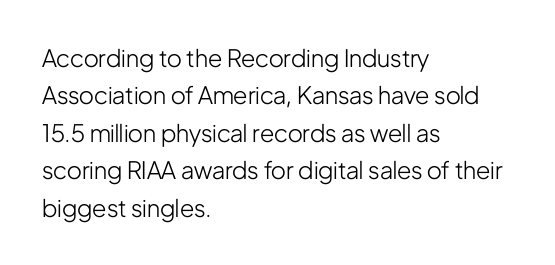
{"italic": "no", "bold": "no", "underline": "no", "align": "left", "line_spacing": "normal", "line_spacing_ratio": 1.56, "letter_spacing": "normal", "letter_spacing_em": 0.0, "glyph_px": 24}
